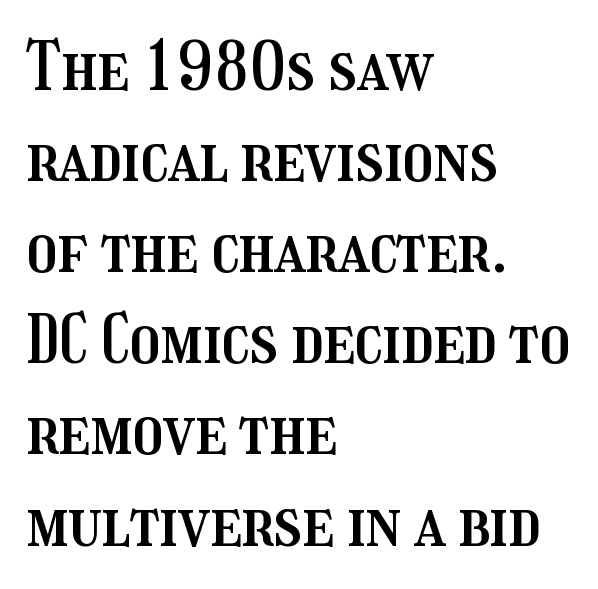
Tracking here is standard; glyphs follow each other at the usual distance. Unlike italic type, these characters show no tilt at all. Has an underline been added? It has not. Spacing verdict: proportional, widths tailored to each character. Reading down the column, the eye jumps a familiar distance to each next line.
